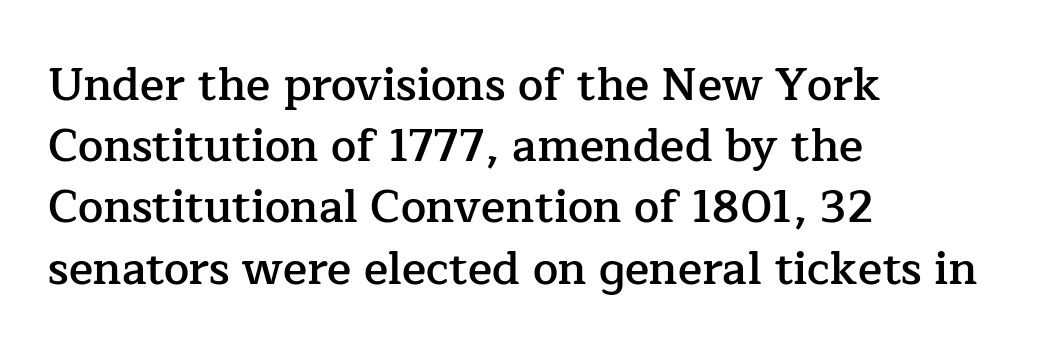
The image shows 45 px semibold serif type, upright; set left-aligned, normal line spacing (1.36x), normal letter spacing, not underlined; low stroke contrast and a medium x-height.
